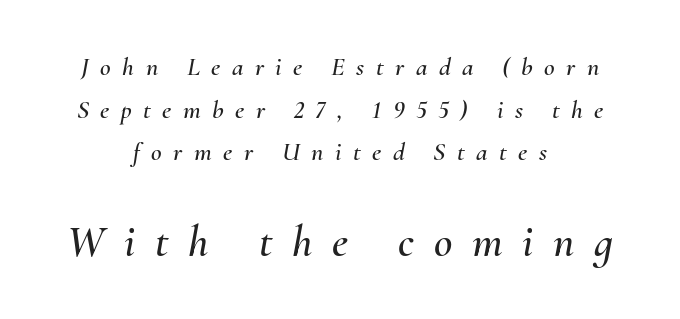
The tracking reads as deliberately expanded to a designer's eye. The passage shown begins with its smaller block and ends with its larger one. Centered paragraph, ragged on both sides. Note the varied advance widths — an 'i' is clearly narrower than an 'm'.
